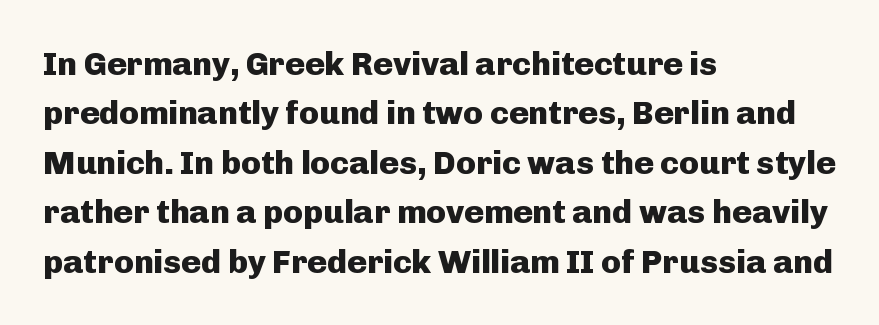
Q: Is the text bold? A: Yes.
Q: Is the text italic (slanted)? A: No, it is upright.
Q: Is the typeface a serif or a sans-serif typeface? A: Sans-serif.
Q: Is the text underlined? A: No.
Q: How is the paragraph aligned? A: Left-aligned.
Q: Is the spacing between letters normal or unusually wide? A: Normal.
Q: Is the spacing between lines tight, normal or loose? A: Normal.
Q: Width (condensed, normal, or wide)? A: Normal.
Q: Stroke contrast? A: Low.
Q: x-height? A: Medium.
Q: Monospaced? A: No.
